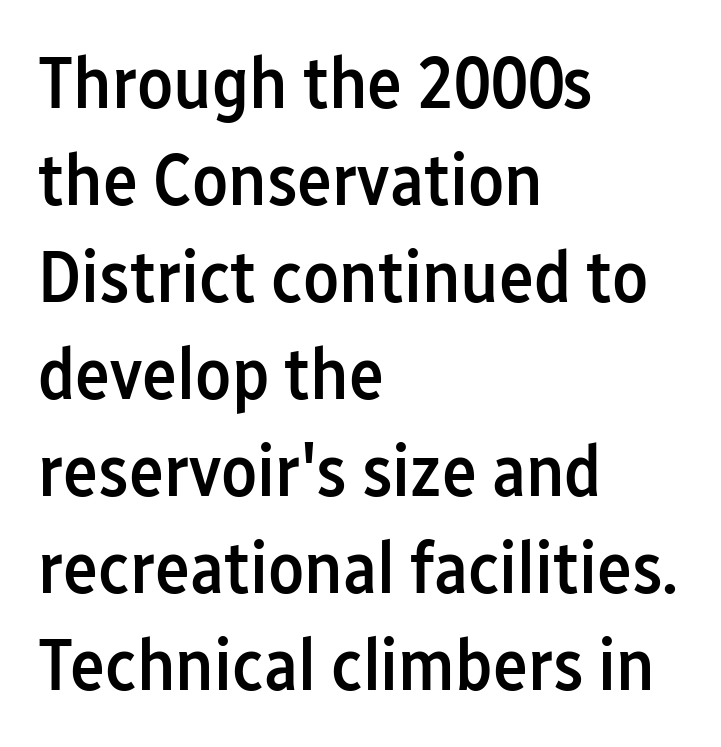
Q: Is the text bold? A: Semi-bold.
Q: Is the text italic (slanted)? A: No, it is upright.
Q: Is the typeface a serif or a sans-serif typeface? A: Sans-serif.
Q: Is the text underlined? A: No.
Q: How is the paragraph aligned? A: Left-aligned.
Q: Is the spacing between letters normal or unusually wide? A: Normal.
Q: Is the spacing between lines tight, normal or loose? A: Normal.
Q: Width (condensed, normal, or wide)? A: Condensed.
Q: Stroke contrast? A: Low.
Q: x-height? A: Medium.
Q: Monospaced? A: No.
